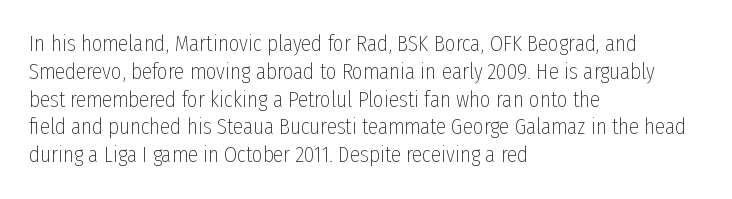
Italic: no, the glyphs are upright roman. Typeset ragged right — the left edge is the straight one. The gaps between neighbouring characters are ordinary and unremarkable. No letter is thick-stroked: the sample isn't bold. Lines of text with bare space underneath.
